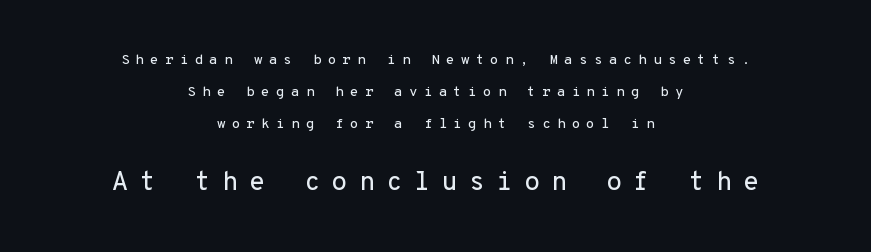
One glance says open: line gaps are wider than usual. Does extra space separate the letters? Yes, quite a lot of it. Characters remain perfectly vertical along every line. Layout note: lines centered. In this sample the second text group is rendered at the bigger scale. The area under the type is left untouched.
